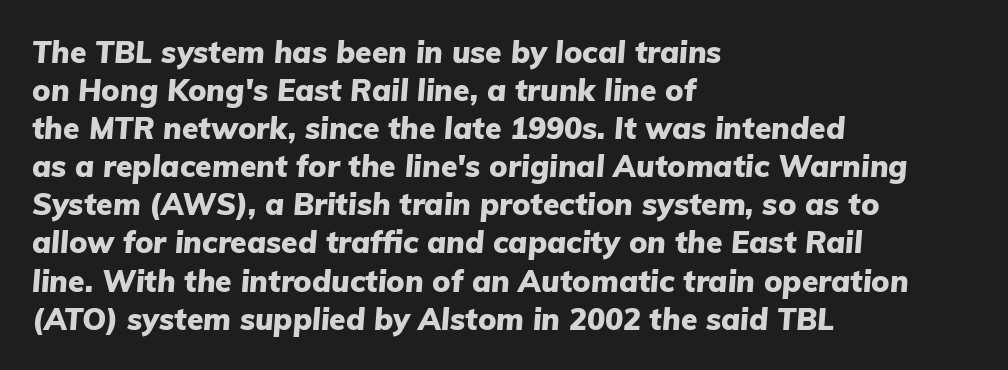
{"italic": "yes", "lean": "right", "slant_degrees": 5, "bold": "yes", "weight": "heavy", "width": "normal", "stroke_contrast": "low", "x_height": "medium", "monospaced": "no", "underline": "no", "align": "left", "line_spacing": "normal", "line_spacing_ratio": 1.27, "letter_spacing": "normal", "letter_spacing_em": 0.0, "glyph_px": 30}
